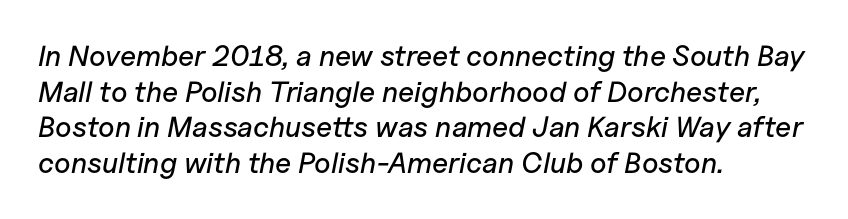
Q: Is the text italic (slanted)? A: Yes, it leans right by about 11 degrees.
Q: Is the text underlined? A: No.
Q: How is the paragraph aligned? A: Left-aligned.
Q: Is the spacing between letters normal or unusually wide? A: Normal.
Q: Width (condensed, normal, or wide)? A: Normal.
Q: Stroke contrast? A: Low.
Q: x-height? A: Medium.
Q: Monospaced? A: No.
